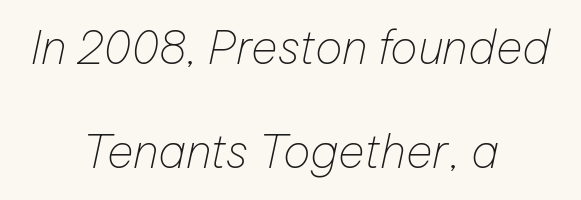
{"italic": "yes", "lean": "right", "slant_degrees": 12, "bold": "no", "weight": "thin", "width": "normal", "stroke_contrast": "low", "x_height": "medium", "monospaced": "no", "underline": "no", "align": "center", "line_spacing": "loose", "line_spacing_ratio": 2.27, "letter_spacing": "normal", "letter_spacing_em": 0.0, "glyph_px": 46}
